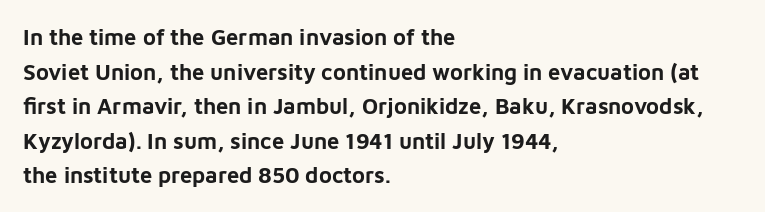
The image shows 22 px bold type, upright; set left-aligned, normal line spacing (1.57x), normal letter spacing, not underlined.
